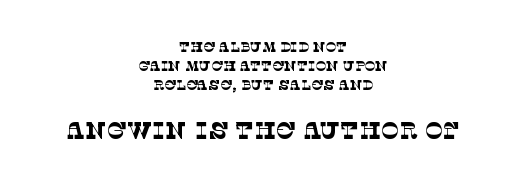
{"bold": "no", "underline": "no", "align": "center", "line_spacing": "normal", "line_spacing_ratio": 1.37, "letter_spacing": "normal", "letter_spacing_em": 0.0, "larger_block": "second", "size_ratio": 1.71, "glyph_px": 24}
